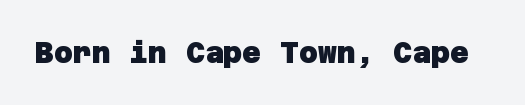
The baseline area is clear. A sans-serif font was chosen for this passage. Is the letter spacing exaggerated? No — it looks like the ordinary default. The letters are bold, with thick, heavy strokes.
